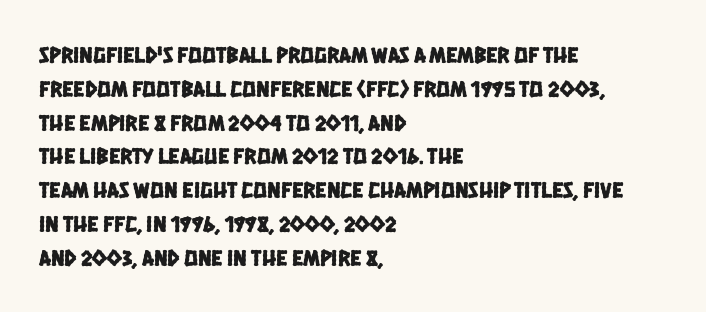
These lines are set flush left with a ragged right edge. The baseline area is clear. If you measured baseline to baseline, you'd find a middling distance. Observe the ordinary spacing: letters are neighbours, not strangers.
